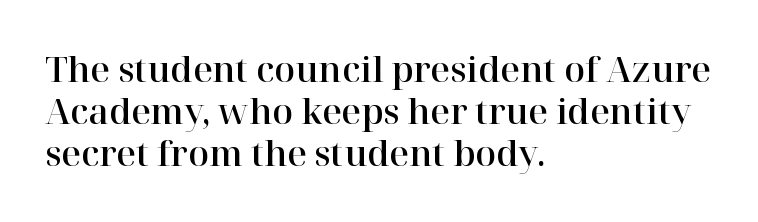
A bare baseline throughout the passage. Does the type have serifs? Yes, each stem ends in a small foot. Upright lettering throughout. The line texture is even and compact thanks to regular tracking. The rendering uses natural spacing where letterforms have individual widths. The setting favours the left margin, as ordinary paragraphs usually do.
